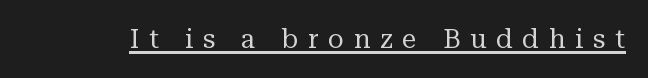
Q: Is the text bold? A: No.
Q: Is the text italic (slanted)? A: No, it is upright.
Q: Is the text underlined? A: Yes.
Q: Is the spacing between letters normal or unusually wide? A: Unusually wide.
